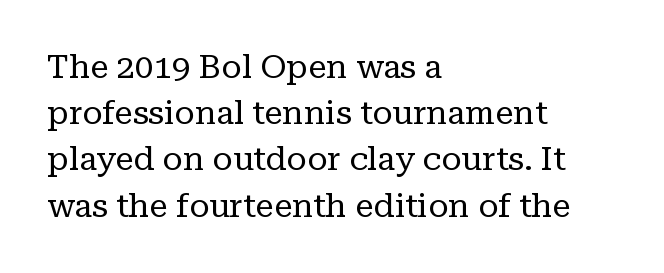
The image shows 33 px regular-weight serif type, upright; set left-aligned, normal line spacing (1.4x), normal letter spacing, not underlined; low stroke contrast and a medium x-height.
